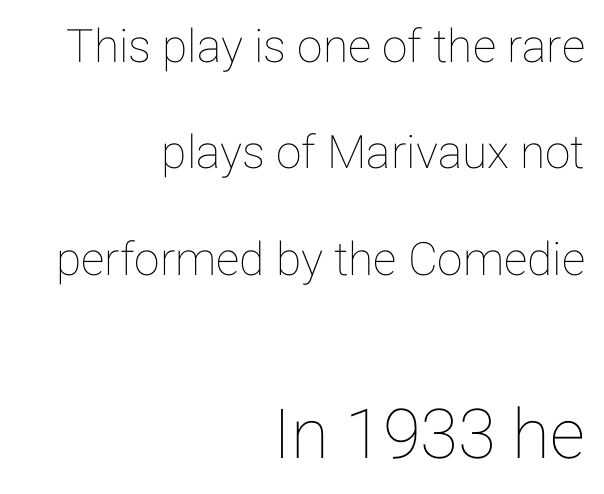
The image shows 69 px text type, upright; set right-aligned, loose line spacing (2.31x), normal letter spacing, not underlined; the second (bottom) block is 1.5x larger; low stroke contrast and a medium x-height.
